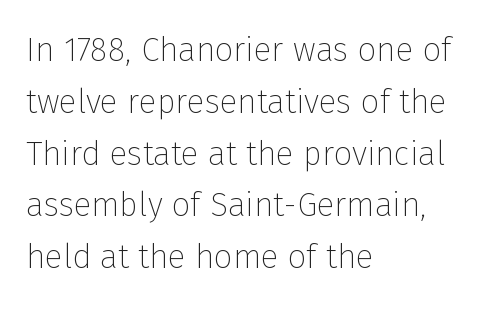
The image shows 33 px thin sans-serif type, upright; set left-aligned, normal line spacing (1.57x), normal letter spacing, not underlined; low stroke contrast and a medium x-height.
